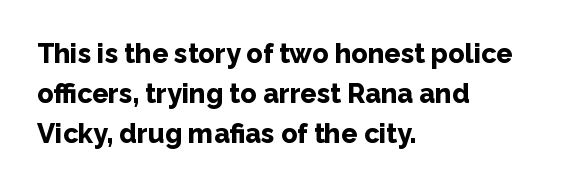
Q: Is the text bold? A: Yes.
Q: Is the text italic (slanted)? A: No, it is upright.
Q: Is the text underlined? A: No.
Q: How is the paragraph aligned? A: Left-aligned.
Q: Is the spacing between letters normal or unusually wide? A: Normal.
Q: Is the spacing between lines tight, normal or loose? A: Normal.
